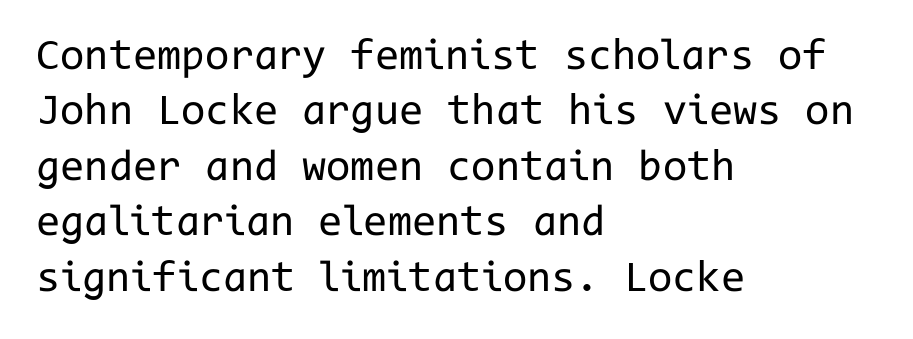
{"serif": "no", "italic": "no", "bold": "no", "weight": "regular", "width": "normal", "stroke_contrast": "low", "x_height": "medium", "monospaced": "yes", "underline": "no", "align": "left", "line_spacing": "normal", "line_spacing_ratio": 1.26, "letter_spacing": "normal", "letter_spacing_em": 0.0, "glyph_px": 44}
